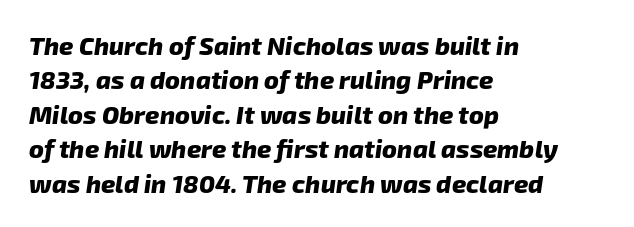
{"bold": "yes", "underline": "no", "align": "left", "line_spacing": "normal", "line_spacing_ratio": 1.38, "letter_spacing": "normal", "letter_spacing_em": 0.0, "glyph_px": 25}
